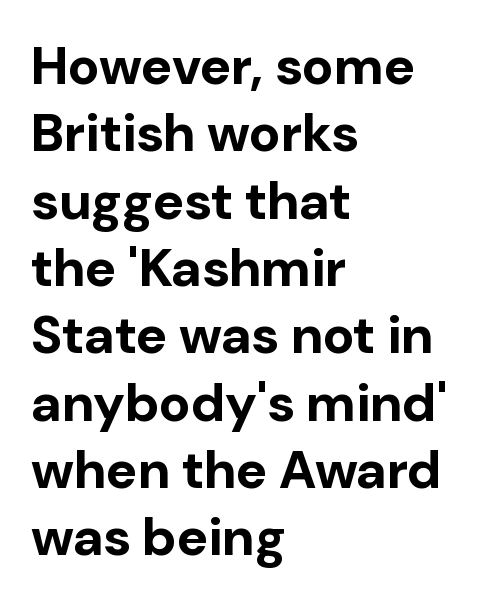
{"serif": "no", "italic": "no", "bold": "yes", "weight": "bold", "width": "normal", "stroke_contrast": "low", "x_height": "medium", "monospaced": "no", "underline": "no", "align": "left", "line_spacing": "normal", "line_spacing_ratio": 1.27, "letter_spacing": "normal", "letter_spacing_em": 0.0, "glyph_px": 53}
